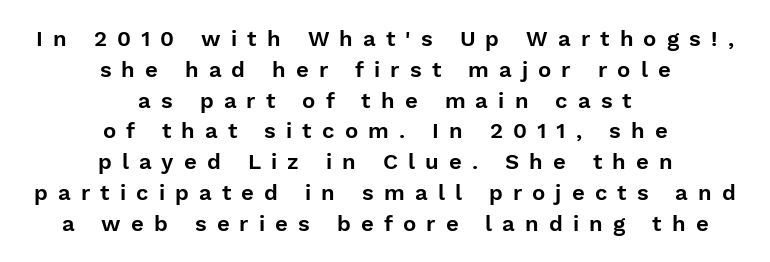
Clear beneath every line of the passage. These lines were composed using upright roman letters. Between one letter and the next there's a generous, obvious gap. Every row of glyphs is offset so its center matches the block's center. How would I describe the line gaps? Plain and ordinary.
